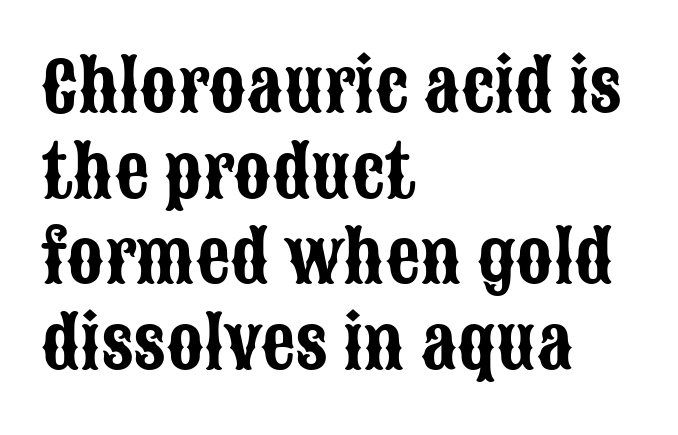
Q: Is the text italic (slanted)? A: No, it is upright.
Q: Is the typeface a serif or a sans-serif typeface? A: Sans-serif.
Q: Is the text underlined? A: No.
Q: How is the paragraph aligned? A: Left-aligned.
Q: Is the spacing between letters normal or unusually wide? A: Normal.
Q: Is the spacing between lines tight, normal or loose? A: Normal.
Q: Width (condensed, normal, or wide)? A: Condensed.
Q: Stroke contrast? A: Low.
Q: x-height? A: Large.
Q: Monospaced? A: No.
